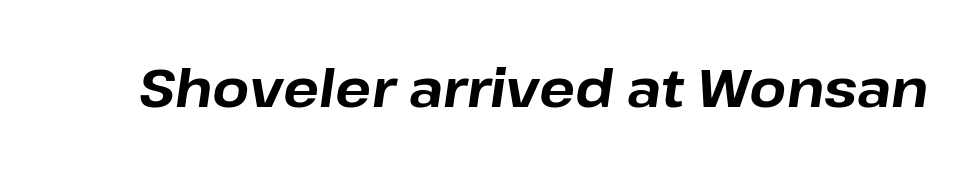
In terms of letterspacing, this is plain default setting. Typesetter's note: full bold, strokes at maximum text heaviness. Looks like regular typesetting: each glyph gets only the width it needs. Only glyphs here, with clear space below each row. The whole block is typeset with a tilt.
